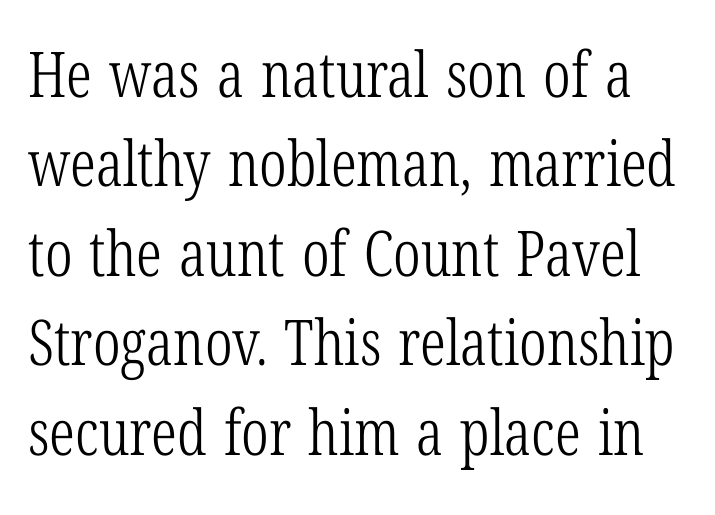
The image shows 63 px light, condensed serif type, upright; set normal line spacing (1.42x), normal letter spacing, not underlined; low stroke contrast and a medium x-height.
